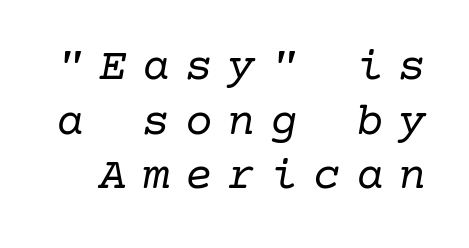
The image shows 46 px regular-weight serif type, italic (leaning right); set line spacing 1.19x, unusually wide letter spacing (+0.33 em), not underlined; low stroke contrast and a medium x-height.
